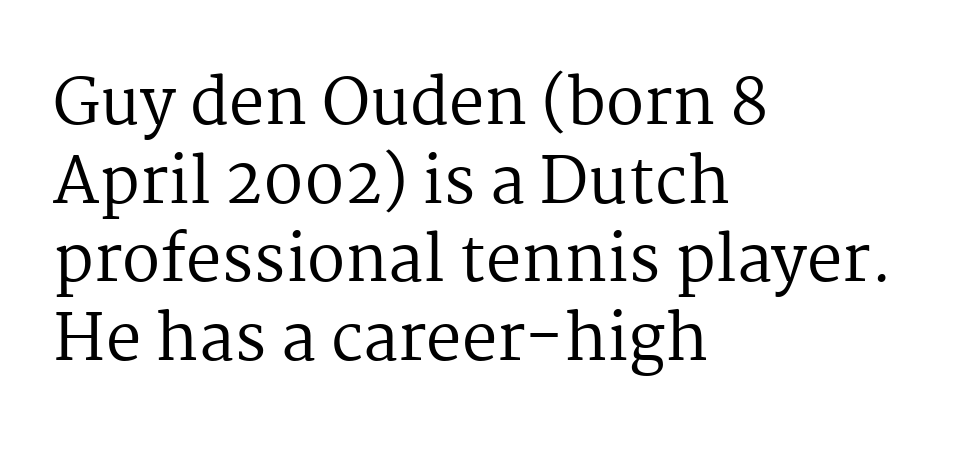
{"serif": "yes", "italic": "no", "bold": "no", "weight": "regular", "width": "normal", "stroke_contrast": "medium", "x_height": "medium", "monospaced": "no", "underline": "no", "align": "left", "line_spacing": "normal", "line_spacing_ratio": 1.25, "letter_spacing": "normal", "letter_spacing_em": 0.0, "glyph_px": 63}
